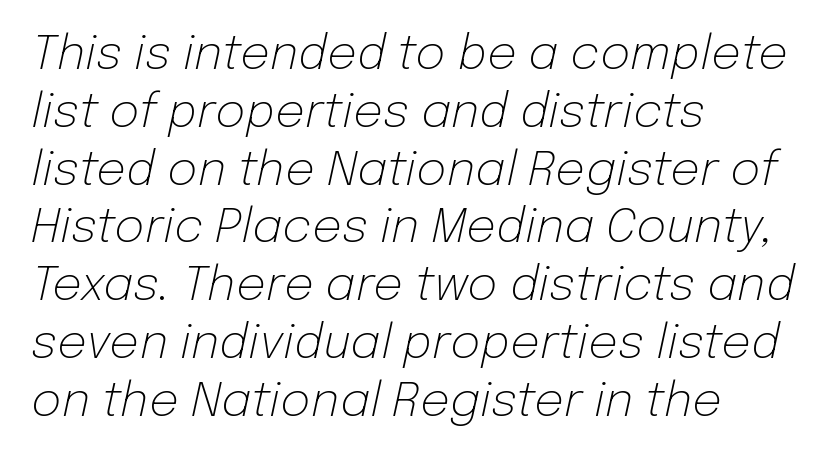
Q: Is the text bold? A: No.
Q: Is the text italic (slanted)? A: Yes, it leans right by about 12 degrees.
Q: Is the text underlined? A: No.
Q: How is the paragraph aligned? A: Left-aligned.
Q: Is the spacing between letters normal or unusually wide? A: Normal.
Q: Width (condensed, normal, or wide)? A: Normal.
Q: Stroke contrast? A: Low.
Q: x-height? A: Medium.
Q: Monospaced? A: No.
